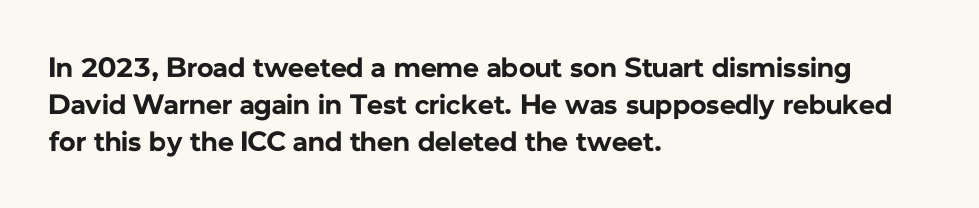
The image shows 28 px bold sans-serif type, upright; set left-aligned, normal line spacing (1.32x), normal letter spacing, not underlined; low stroke contrast and a medium x-height.
